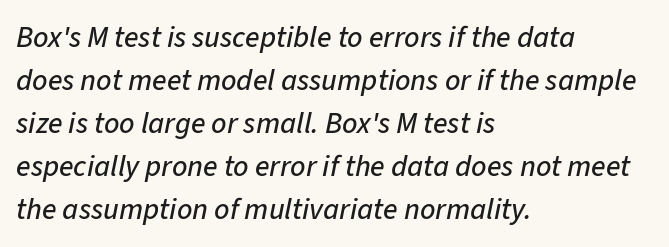
Normally led — the rows are evenly, conventionally spaced. Does the lettering tilt? It does — this is italic. Note the varied advance widths — an 'i' is clearly narrower than an 'm'. The lines in this sample share a left origin and differ only in where they stop. Honestly, there is no underline to notice here at all. Letter spacing: default.
